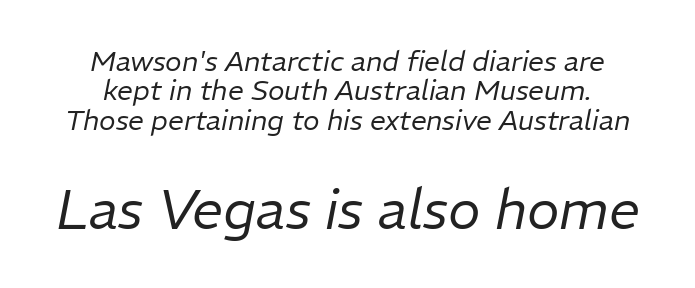
{"italic": "yes", "lean": "right", "slant_degrees": 11, "bold": "no", "weight": "regular", "width": "normal", "stroke_contrast": "low", "x_height": "medium", "monospaced": "no", "underline": "no", "align": "center", "line_spacing": "tight", "line_spacing_ratio": 1.05, "letter_spacing": "normal", "letter_spacing_em": 0.0, "larger_block": "second", "size_ratio": 1.96, "glyph_px": 55}
